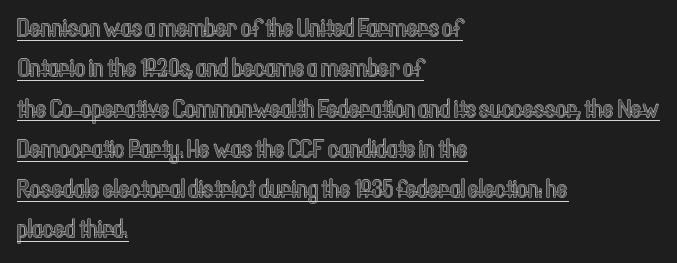
The image shows 26 px text type, upright; set left-aligned, normal line spacing (1.55x), normal letter spacing, underlined.
